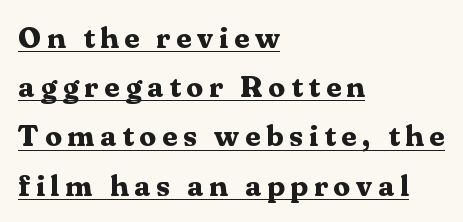
{"serif": "yes", "italic": "no", "bold": "yes", "weight": "bold", "width": "normal", "stroke_contrast": "medium", "x_height": "medium", "monospaced": "no", "underline": "yes", "align": "left", "line_spacing": "normal", "line_spacing_ratio": 1.64, "glyph_px": 30}
